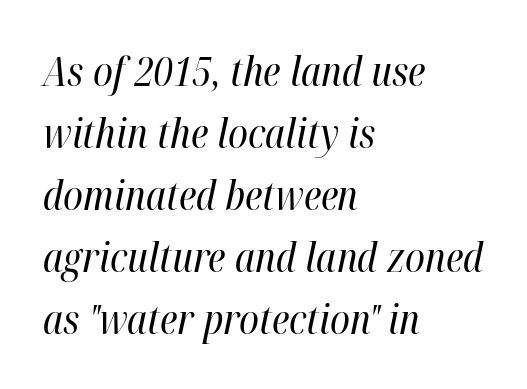
You could not count columns in this text — the font is proportionally spaced. Does extra space separate the letters? No, they use regular spacing. Visually the block forms a straight wall on the left and a jagged coastline on the right. The zone under the glyphs is completely vacant. Horizontal bands of white between lines are of average thickness. A typesetter would mark this as italic.
